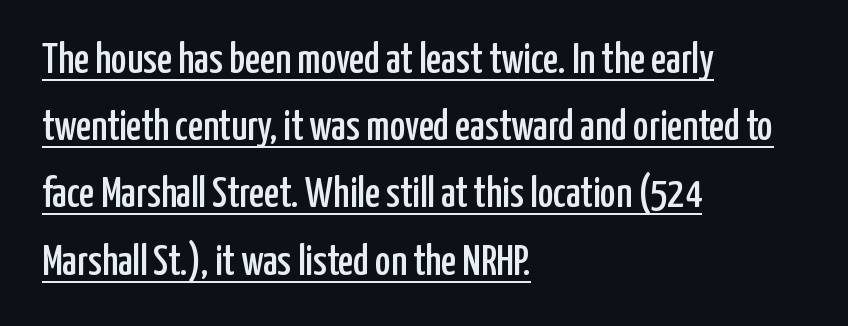
Q: Is the text italic (slanted)? A: No, it is upright.
Q: Is the typeface a serif or a sans-serif typeface? A: Sans-serif.
Q: Is the text underlined? A: Yes.
Q: How is the paragraph aligned? A: Left-aligned.
Q: Is the spacing between letters normal or unusually wide? A: Normal.
Q: Is the spacing between lines tight, normal or loose? A: Normal.
Q: Width (condensed, normal, or wide)? A: Condensed.
Q: Stroke contrast? A: Low.
Q: x-height? A: Medium.
Q: Monospaced? A: No.
